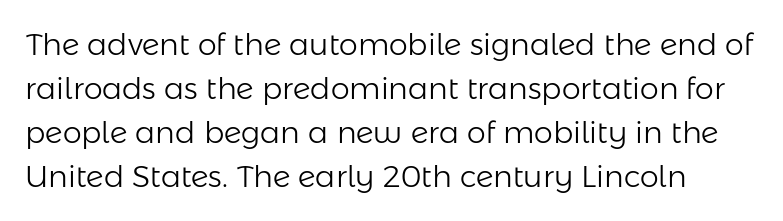
{"serif": "no", "italic": "no", "bold": "no", "weight": "light", "width": "normal", "stroke_contrast": "low", "x_height": "medium", "monospaced": "no", "underline": "no", "line_spacing": "normal", "line_spacing_ratio": 1.47, "letter_spacing": "normal", "letter_spacing_em": 0.0, "glyph_px": 30}
